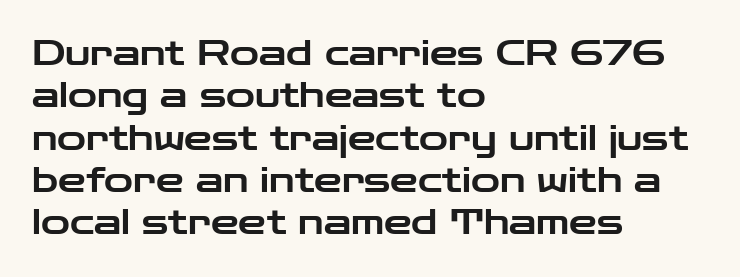
Line beginnings align vertically; line endings do not. The letters advance in unequal steps, a hallmark of proportional type. Tracking here is standard; glyphs follow each other at the usual distance. Font category for this specimen: sans-serif. No word sits above an underline.
